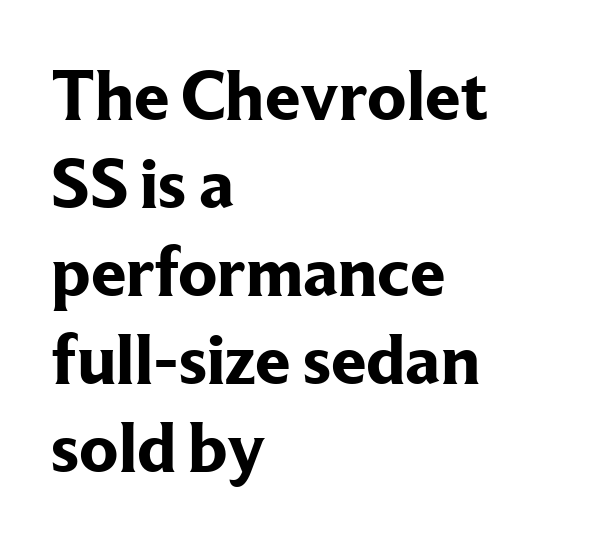
The image shows 71 px bold serif type, upright; set left-aligned, line spacing 1.24x, normal letter spacing, not underlined; low stroke contrast and a medium x-height.
